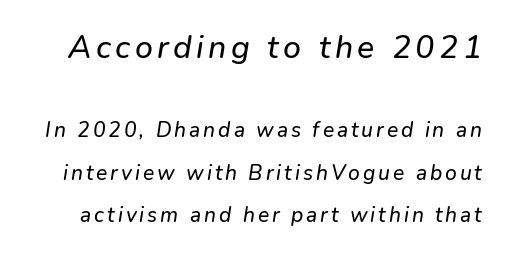
Size hierarchy here favors the leading block over the trailing one. Rows of type keep a wide berth in the vertical direction. Rule under the text: the space is simply empty. Note the varied advance widths — an 'i' is clearly narrower than an 'm'. Italic? Definitely — the glyphs are oblique.
